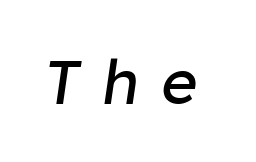
The foot of each line stays bare and open. No extra ink here — the face is not bold. You could not count columns in this text — the font is proportionally spaced. A typesetter would mark this as italic. Students, note that the glyphs here are deliberately spaced far apart.
